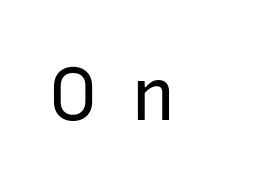
Q: Is the text bold? A: No.
Q: Is the text italic (slanted)? A: No, it is upright.
Q: Is the typeface a serif or a sans-serif typeface? A: Sans-serif.
Q: Is the text underlined? A: No.
Q: Is the spacing between letters normal or unusually wide? A: Unusually wide.
Q: Width (condensed, normal, or wide)? A: Normal.
Q: Stroke contrast? A: Low.
Q: x-height? A: Medium.
Q: Monospaced? A: No.
